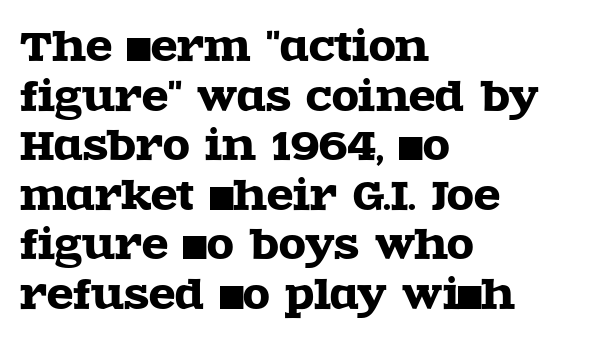
The image shows 39 px wide serif type, upright; set left-aligned, normal line spacing (1.27x), normal letter spacing, not underlined; a large x-height.
